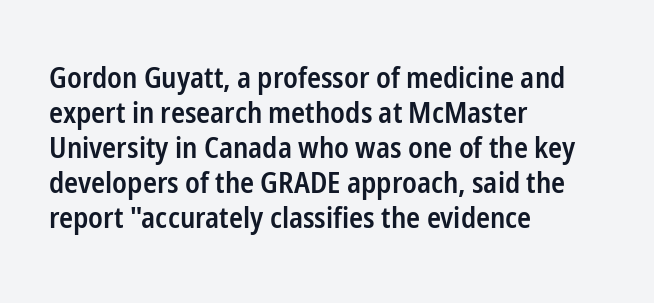
Q: Is the text bold? A: Semi-bold.
Q: Is the text italic (slanted)? A: No, it is upright.
Q: Is the typeface a serif or a sans-serif typeface? A: Sans-serif.
Q: Is the text underlined? A: No.
Q: How is the paragraph aligned? A: Left-aligned.
Q: Is the spacing between letters normal or unusually wide? A: Normal.
Q: Width (condensed, normal, or wide)? A: Condensed.
Q: Stroke contrast? A: Low.
Q: x-height? A: Medium.
Q: Monospaced? A: No.
